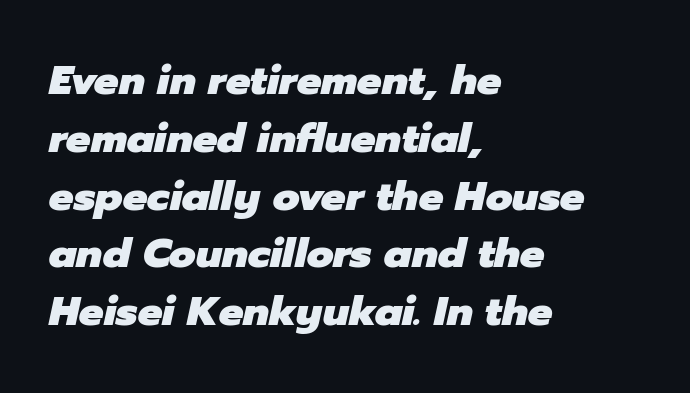
Type without underlining. In terms of posture, this sample is oblique. Each glyph is drawn with heavy, bold strokes. Where is the straight margin? On the left. These lines sit exactly where default settings would place them.
